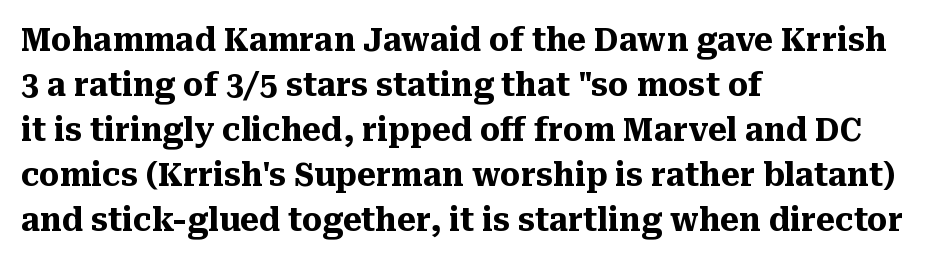
Normally led — the rows are evenly, conventionally spaced. It's the straight-up-and-down kind of type. The type is set solid horizontally, with unmodified tracking. You could not count columns in this text — the font is proportionally spaced.
